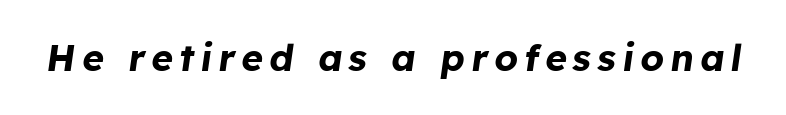
Emphasis by weight is at full strength: bold. The space beneath each line is pristine and unruled. Note the varied advance widths — an 'i' is clearly narrower than an 'm'. It's the slanting kind of type.
